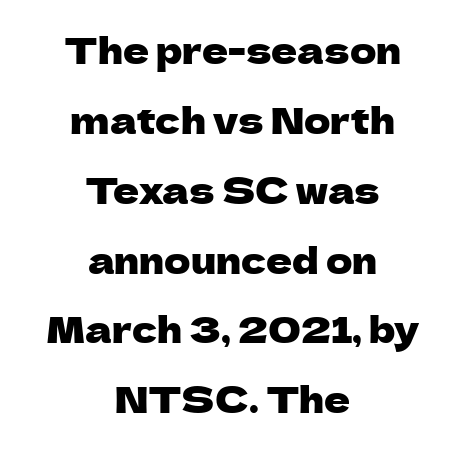
{"serif": "no", "italic": "no", "width": "normal", "stroke_contrast": "low", "x_height": "medium", "monospaced": "no", "underline": "no", "align": "center", "line_spacing": "loose", "line_spacing_ratio": 1.94, "letter_spacing": "normal", "letter_spacing_em": 0.0, "glyph_px": 36}
